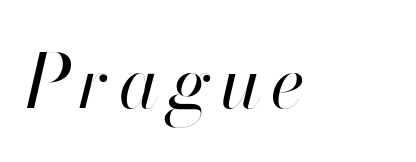
Q: Is the text bold? A: No.
Q: Is the text italic (slanted)? A: Yes, it leans right by about 13 degrees.
Q: Is the text underlined? A: No.
Q: Width (condensed, normal, or wide)? A: Normal.
Q: Stroke contrast? A: High.
Q: x-height? A: Small.
Q: Monospaced? A: No.
